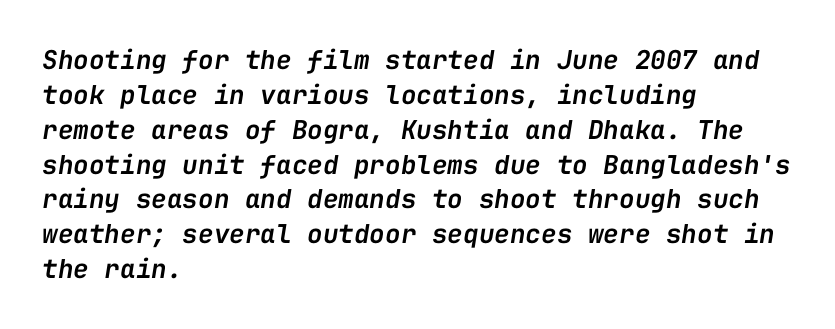
Q: Is the text bold? A: Semi-bold.
Q: Is the text italic (slanted)? A: Yes, it leans right by about 9 degrees.
Q: Is the text underlined? A: No.
Q: How is the paragraph aligned? A: Left-aligned.
Q: Is the spacing between letters normal or unusually wide? A: Normal.
Q: Is the spacing between lines tight, normal or loose? A: Normal.
